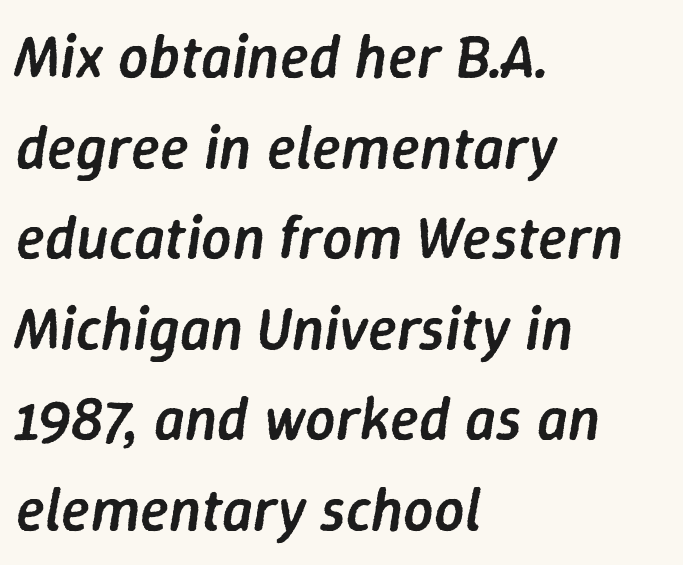
Is the type slanted? Yes — the strokes lean at a clear angle. This sample has the flowing, uneven cadence of proportional lettering. Horizontally, the lines are justified to the leading edge only. Each glyph is drawn with semibold strokes, heavier than normal yet not fully bold. Has an underline been added? It has not.
